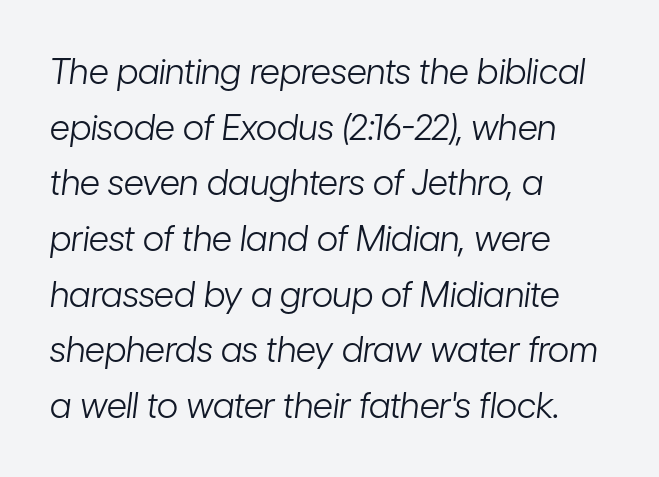
Reading down the column, the eye jumps a familiar distance to each next line. Slanted lettering throughout. Note the varied advance widths — an 'i' is clearly narrower than an 'm'. Each word holds together tightly as a unit, with standard inter-letter gaps. This rendering features lettering with no underline.
